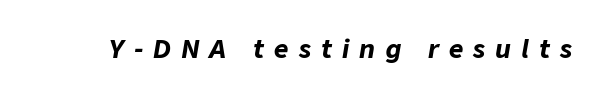
Compared with ordinary roman type, these characters are visibly tilted. These words are printed bold, with thick strokes throughout. The rendering inserts visible extra space after every character. The baseline area is clear.
